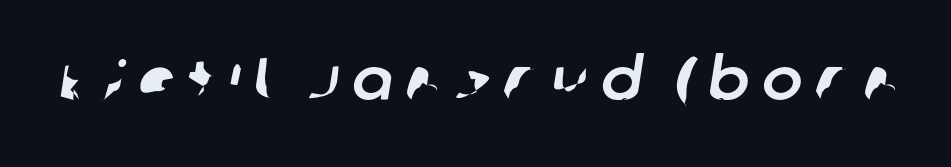
{"serif": "no", "width": "normal", "stroke_contrast": "low", "x_height": "large", "monospaced": "no", "underline": "no", "letter_spacing": "wide", "letter_spacing_em": 0.22, "glyph_px": 60}
